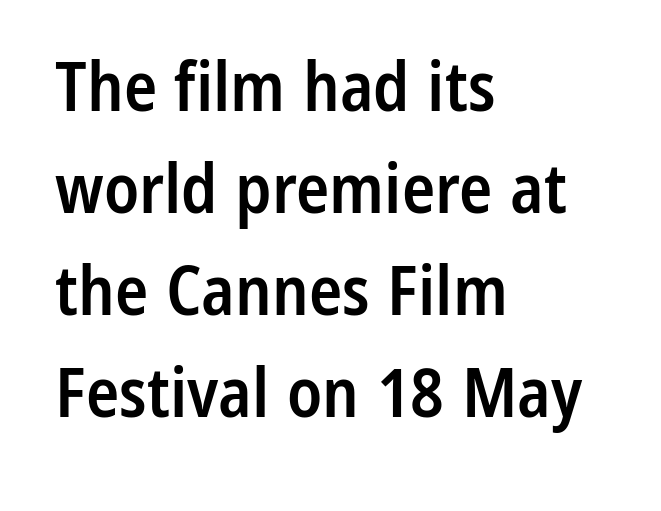
Leftover space on each line is placed entirely after the last word. Italic: no, the glyphs are upright roman. Is the type bold? Partly — it's a semibold, heavier than regular but not fully bold. Vertical spacing — default.
